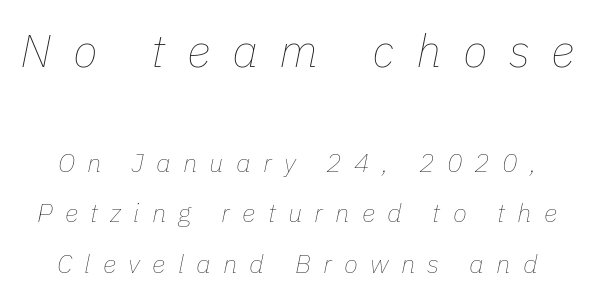
The image shows 46 px thin type, italic (leaning right); set loose line spacing (1.94x), unusually wide letter spacing (+0.47 em), not underlined; the first (top) block is 1.77x larger; low stroke contrast and a medium x-height.
